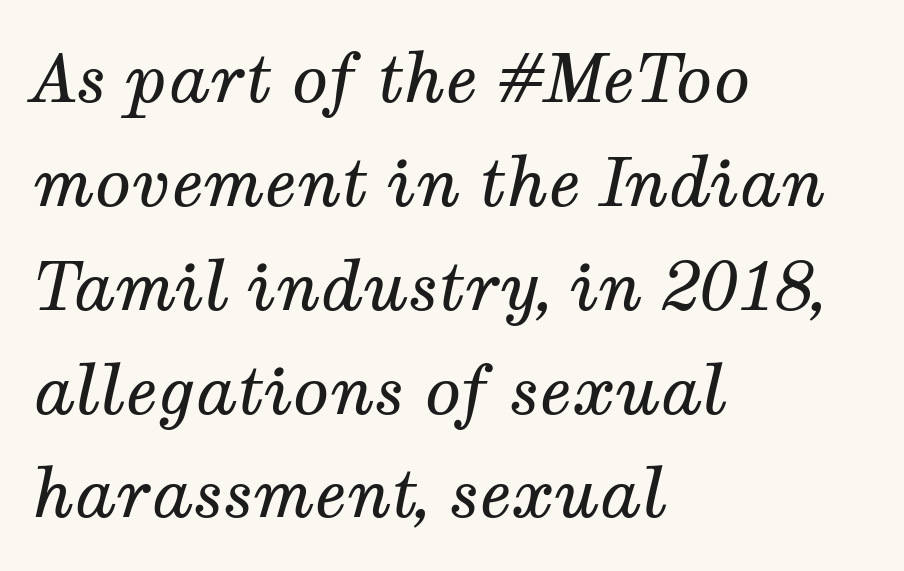
Q: Is the text bold? A: No.
Q: Is the text italic (slanted)? A: Yes, it leans right by about 12 degrees.
Q: Is the typeface a serif or a sans-serif typeface? A: Serif.
Q: Is the text underlined? A: No.
Q: How is the paragraph aligned? A: Left-aligned.
Q: Is the spacing between letters normal or unusually wide? A: Normal.
Q: Is the spacing between lines tight, normal or loose? A: Normal.
Q: Width (condensed, normal, or wide)? A: Normal.
Q: Stroke contrast? A: Medium.
Q: x-height? A: Medium.
Q: Monospaced? A: No.
